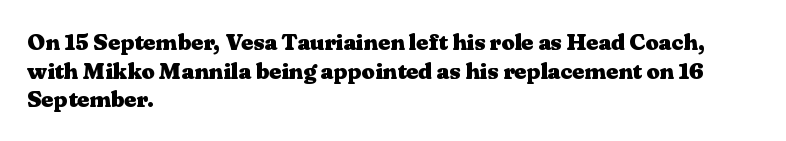
The image shows 23 px bold type, upright; set left-aligned, line spacing 1.24x, normal letter spacing, not underlined.
